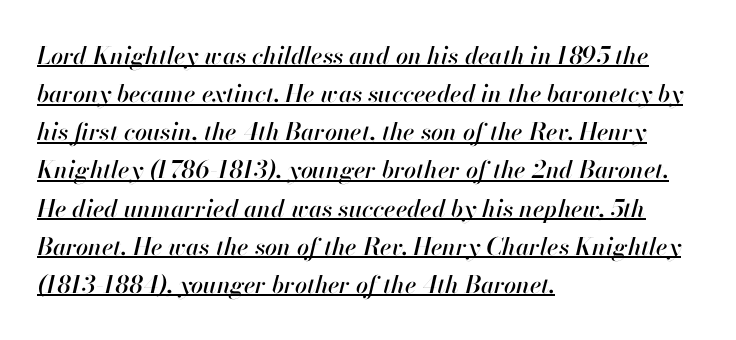
Q: Is the text italic (slanted)? A: Yes, it leans right by about 13 degrees.
Q: Is the text underlined? A: Yes.
Q: How is the paragraph aligned? A: Left-aligned.
Q: Is the spacing between letters normal or unusually wide? A: Normal.
Q: Is the spacing between lines tight, normal or loose? A: Normal.
